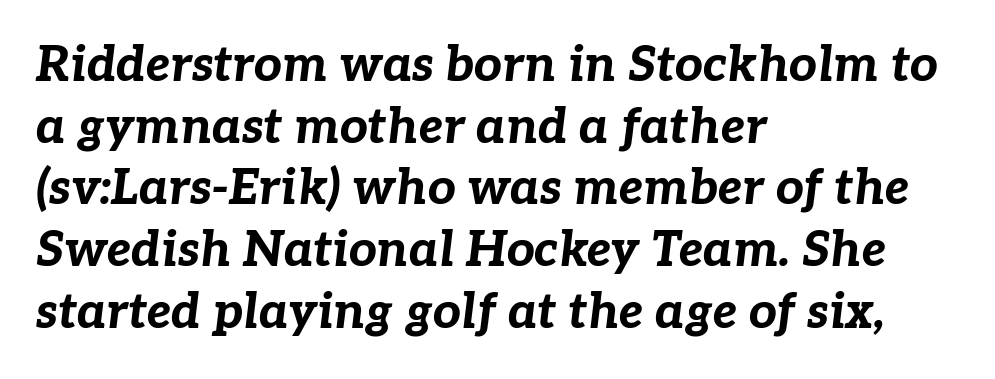
{"italic": "yes", "lean": "right", "slant_degrees": 7, "bold": "yes", "weight": "bold", "width": "normal", "stroke_contrast": "low", "x_height": "medium", "monospaced": "no", "underline": "no", "align": "left", "line_spacing": "normal", "line_spacing_ratio": 1.26, "letter_spacing": "normal", "letter_spacing_em": 0.0, "glyph_px": 49}
